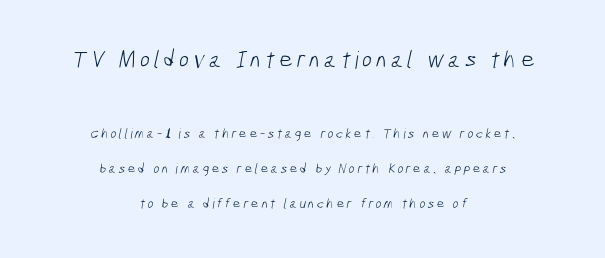
{"bold": "no", "underline": "no", "align": "center", "line_spacing": "loose", "line_spacing_ratio": 2.49, "larger_block": "first", "size_ratio": 1.71, "glyph_px": 24}
